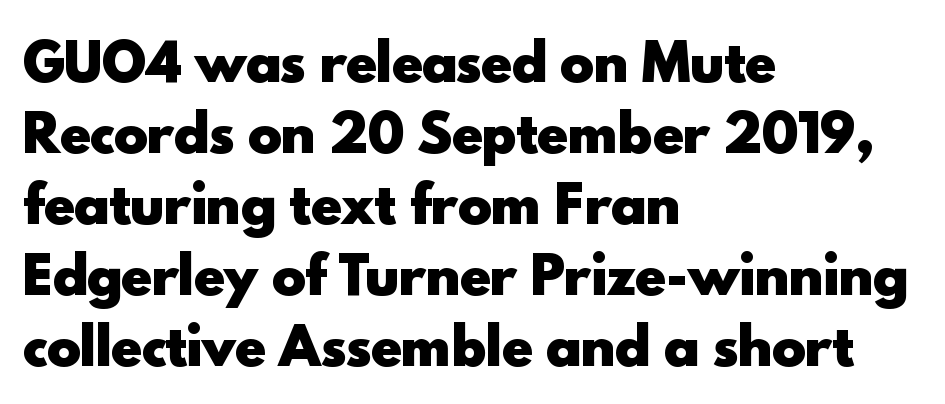
Q: Is the text bold? A: Yes.
Q: Is the text italic (slanted)? A: No, it is upright.
Q: Is the typeface a serif or a sans-serif typeface? A: Sans-serif.
Q: Is the text underlined? A: No.
Q: How is the paragraph aligned? A: Left-aligned.
Q: Is the spacing between letters normal or unusually wide? A: Normal.
Q: Is the spacing between lines tight, normal or loose? A: Normal.
Q: Width (condensed, normal, or wide)? A: Normal.
Q: x-height? A: Small.
Q: Monospaced? A: No.
